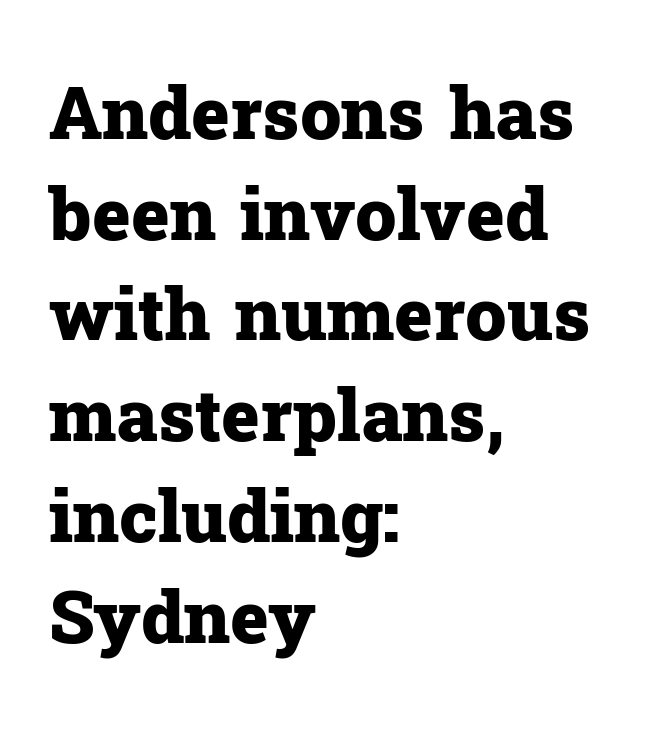
{"serif": "yes", "italic": "no", "bold": "yes", "weight": "heavy", "width": "normal", "stroke_contrast": "low", "x_height": "medium", "monospaced": "no", "underline": "no", "align": "left", "line_spacing": "normal", "line_spacing_ratio": 1.38, "letter_spacing": "normal", "letter_spacing_em": 0.0, "glyph_px": 73}
